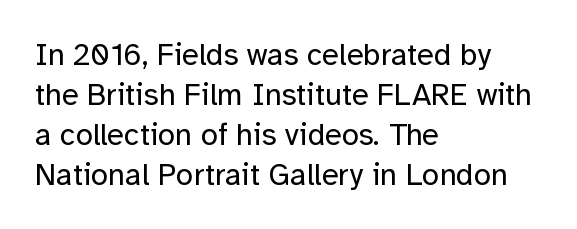
One-word summary of the alignment: left. Check the space under the baseline: it is left empty. This sample has the flowing, uneven cadence of proportional lettering. Weight: not bold — regular or lighter. Serifs: no, the terminals of the letterforms are clean. It's the straight-up-and-down kind of type.
